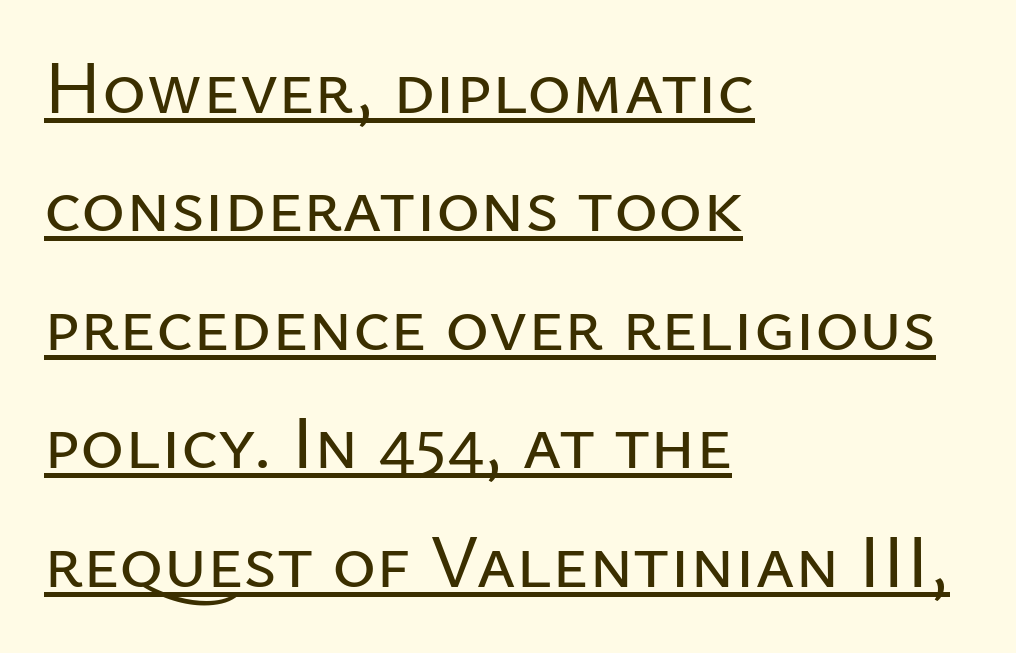
{"serif": "no", "italic": "no", "width": "normal", "stroke_contrast": "low", "x_height": "medium", "monospaced": "no", "underline": "yes", "align": "left", "line_spacing": "normal", "line_spacing_ratio": 1.58, "letter_spacing": "normal", "letter_spacing_em": 0.0, "glyph_px": 75}
